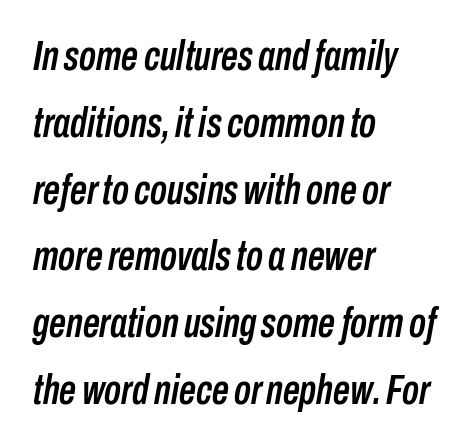
{"italic": "yes", "lean": "right", "slant_degrees": 10, "width": "condensed", "stroke_contrast": "low", "x_height": "medium", "monospaced": "no", "underline": "no", "align": "left", "line_spacing": "normal", "line_spacing_ratio": 1.59, "letter_spacing": "normal", "letter_spacing_em": 0.0, "glyph_px": 42}
